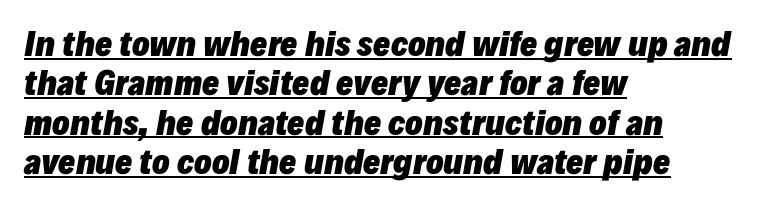
The image shows 32 px heavy type, italic (leaning right); set left-aligned, line spacing 1.23x, normal letter spacing, underlined; low stroke contrast and a medium x-height.
